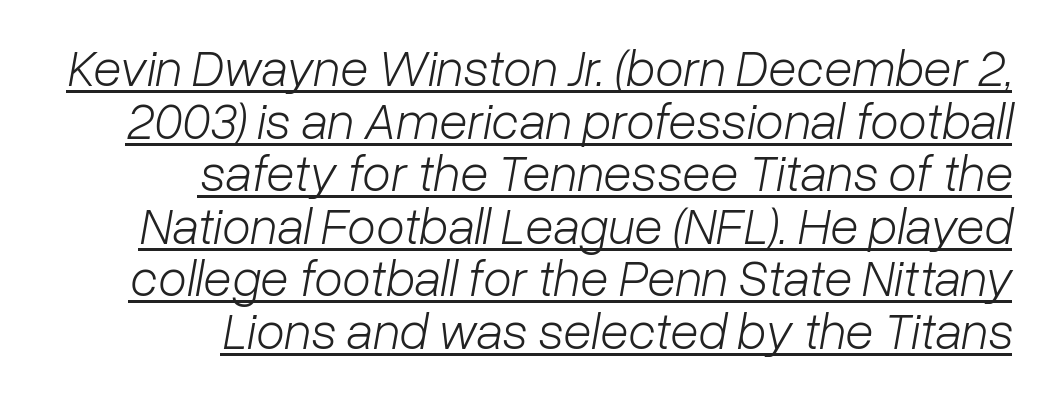
Q: Is the text bold? A: No.
Q: Is the text italic (slanted)? A: Yes, it leans right by about 10 degrees.
Q: Is the text underlined? A: Yes.
Q: How is the paragraph aligned? A: Right-aligned.
Q: Is the spacing between letters normal or unusually wide? A: Normal.
Q: Is the spacing between lines tight, normal or loose? A: Tight.
Q: Width (condensed, normal, or wide)? A: Normal.
Q: Stroke contrast? A: Low.
Q: x-height? A: Medium.
Q: Monospaced? A: No.
